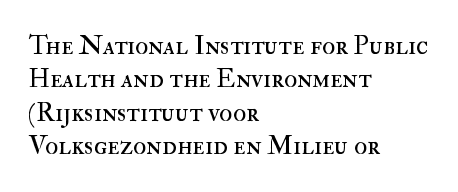
The image shows 27 px text type, upright; set left-aligned, line spacing 1.24x, normal letter spacing, not underlined.
